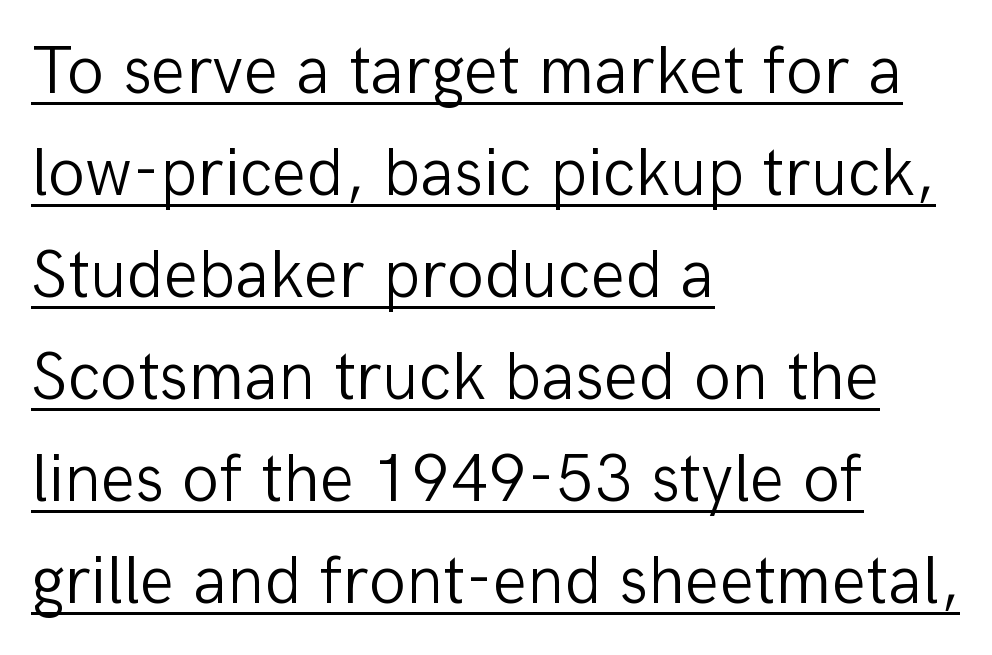
Leading matches the norm, producing a regular column. Look at the tracking — it's just the regular setting, nothing added. Leftover space on each line is placed entirely after the last word. Weight: regular or lighter.
